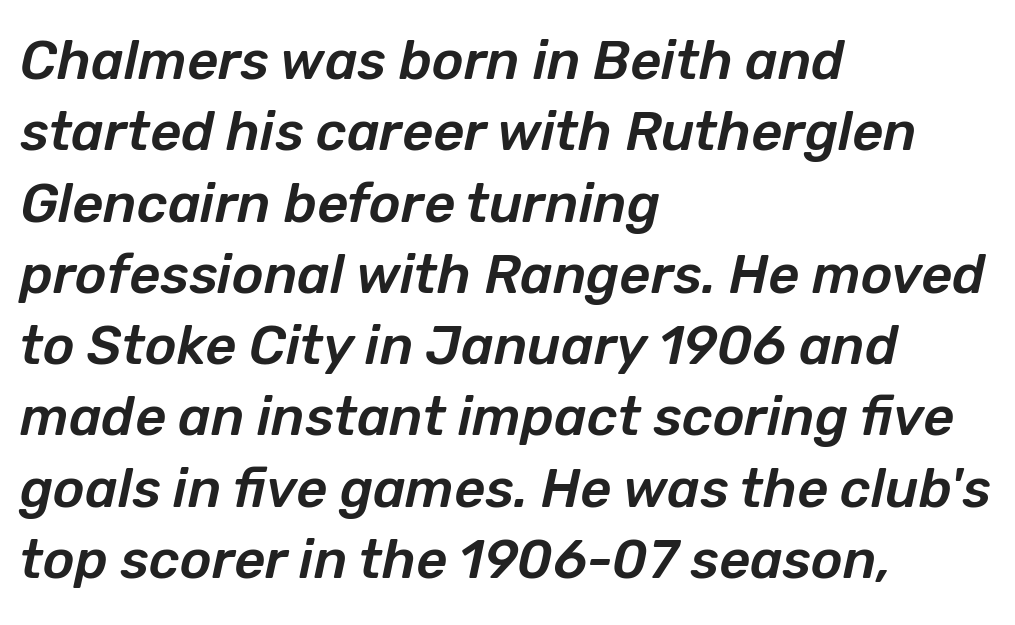
The setting favours the left margin, as ordinary paragraphs usually do. The face used here is rendered with its standard letterfit. Proportional: the letters do not fall into vertical columns. The space directly below the letters is spotless.
